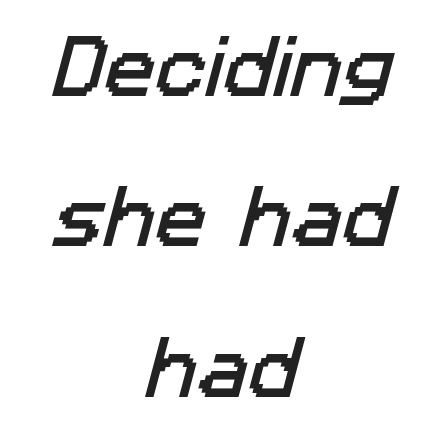
Q: Is the typeface a serif or a sans-serif typeface? A: Sans-serif.
Q: Is the text underlined? A: No.
Q: How is the paragraph aligned? A: Centered.
Q: Is the spacing between letters normal or unusually wide? A: Normal.
Q: Is the spacing between lines tight, normal or loose? A: Loose.
Q: Width (condensed, normal, or wide)? A: Normal.
Q: Stroke contrast? A: Low.
Q: x-height? A: Medium.
Q: Monospaced? A: No.
